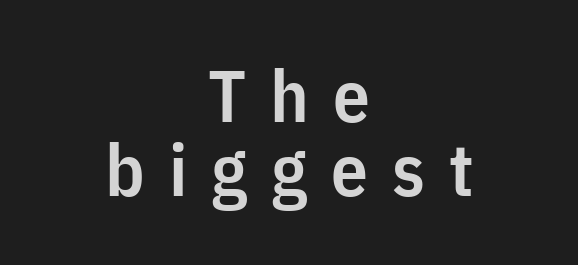
Q: Is the text bold? A: Semi-bold.
Q: Is the text italic (slanted)? A: No, it is upright.
Q: Is the typeface a serif or a sans-serif typeface? A: Sans-serif.
Q: Is the text underlined? A: No.
Q: How is the paragraph aligned? A: Centered.
Q: Is the spacing between letters normal or unusually wide? A: Unusually wide.
Q: Is the spacing between lines tight, normal or loose? A: Tight.
Q: Width (condensed, normal, or wide)? A: Condensed.
Q: Stroke contrast? A: Low.
Q: x-height? A: Medium.
Q: Monospaced? A: No.
